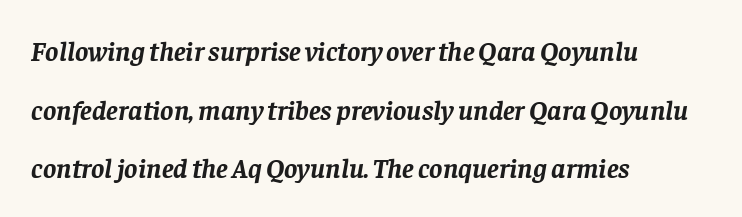
Type without underlining. Interline gaps are noticeably wide in this sample. Quick note: italic. Tracking here is standard; glyphs follow each other at the usual distance. These lines are rendered in a variable-pitch font. Stroke terminals: seriffed.
